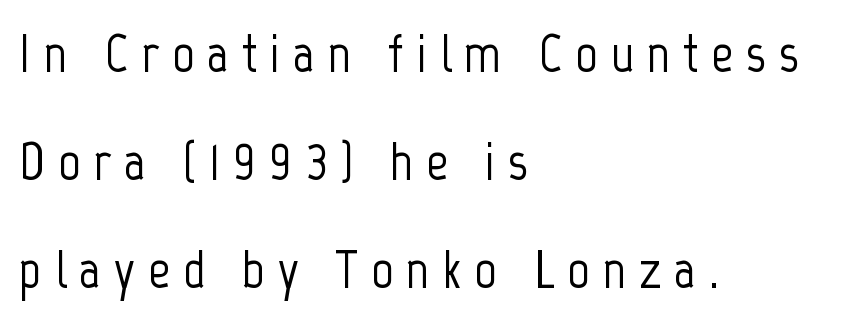
The image shows 55 px condensed sans-serif type, upright; set left-aligned, loose line spacing (1.96x), unusually wide letter spacing (+0.23 em), not underlined; low stroke contrast and a medium x-height.
